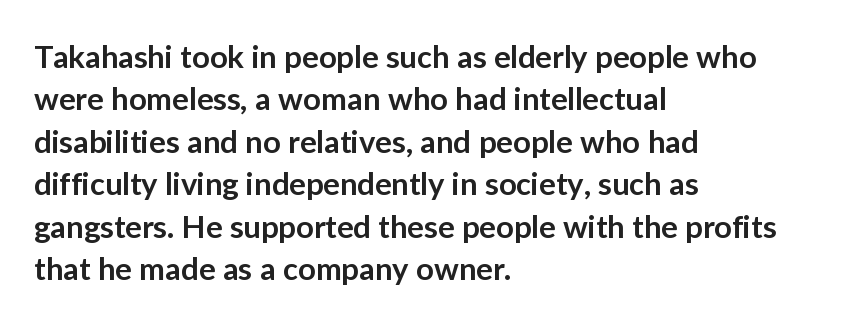
{"serif": "no", "italic": "no", "bold": "semi", "weight": "semibold", "width": "normal", "stroke_contrast": "low", "x_height": "medium", "monospaced": "no", "underline": "no", "align": "left", "line_spacing": "normal", "line_spacing_ratio": 1.37, "letter_spacing": "normal", "letter_spacing_em": 0.0, "glyph_px": 31}
